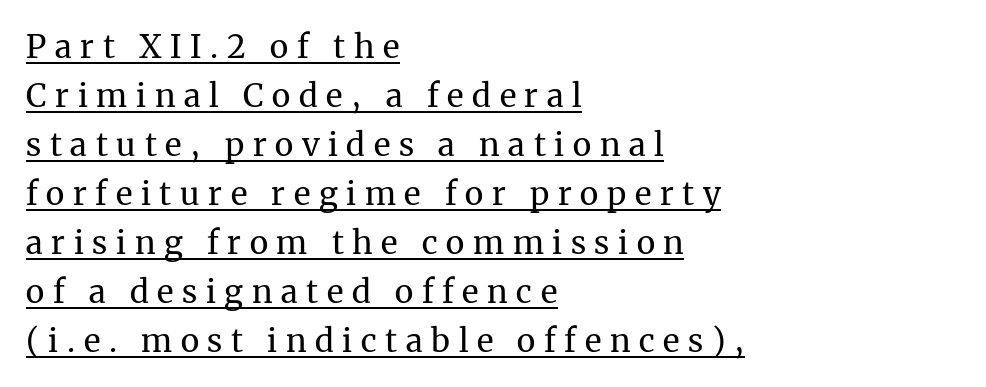
The image shows 32 px regular-weight serif type, upright; set left-aligned, normal line spacing (1.53x), unusually wide letter spacing (+0.27 em), underlined; medium stroke contrast and a medium x-height.
